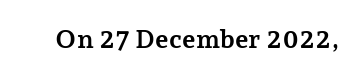
The image shows 26 px bold type, upright; set normal letter spacing, not underlined.
